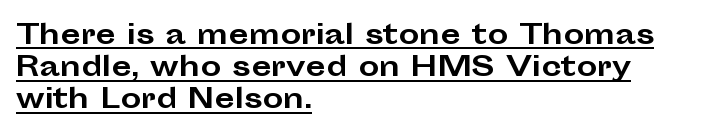
The image shows 26 px bold type, upright; set left-aligned, line spacing 1.24x, normal letter spacing, underlined.
